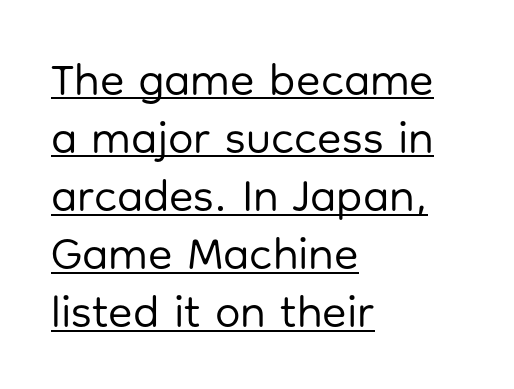
Q: Is the text bold? A: No.
Q: Is the text italic (slanted)? A: No, it is upright.
Q: Is the typeface a serif or a sans-serif typeface? A: Sans-serif.
Q: Is the text underlined? A: Yes.
Q: How is the paragraph aligned? A: Left-aligned.
Q: Is the spacing between letters normal or unusually wide? A: Normal.
Q: Is the spacing between lines tight, normal or loose? A: Normal.
Q: Width (condensed, normal, or wide)? A: Normal.
Q: Stroke contrast? A: Low.
Q: x-height? A: Medium.
Q: Monospaced? A: No.
